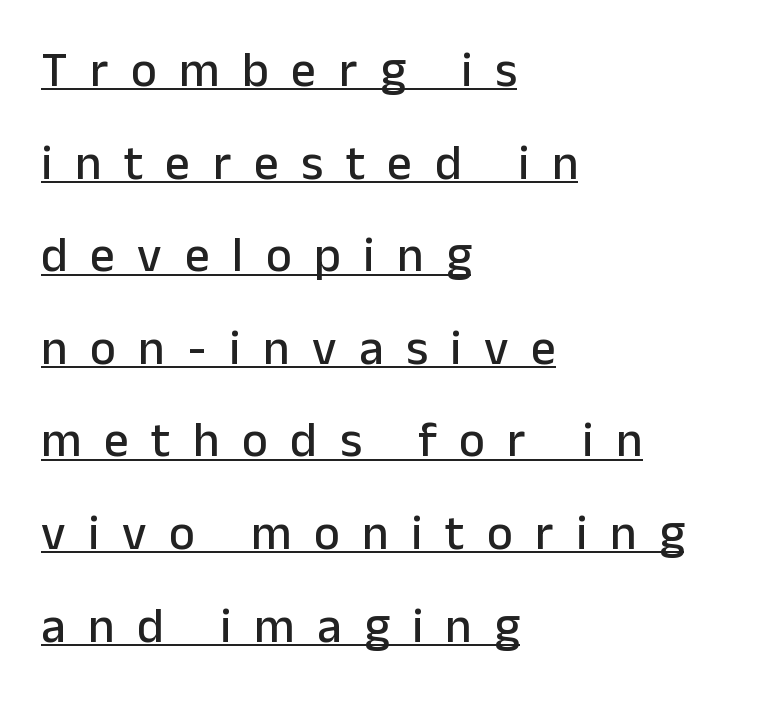
Compared with typical body copy, the letter spacing here is much looser. Note the varied advance widths — an 'i' is clearly narrower than an 'm'. The glyphs in this specimen are sans serif. This sample is left-justified, so line endings fall wherever the words run out. The typography opts for an upright posture over an oblique one. A rule runs beneath these lines of type.
